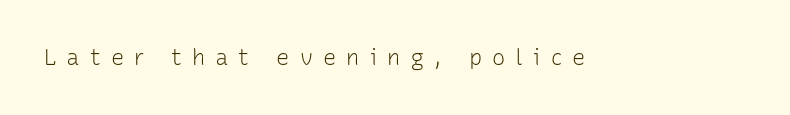
Q: Is the text bold? A: No.
Q: Is the text italic (slanted)? A: No, it is upright.
Q: Is the text underlined? A: No.
Q: Is the spacing between letters normal or unusually wide? A: Unusually wide.
